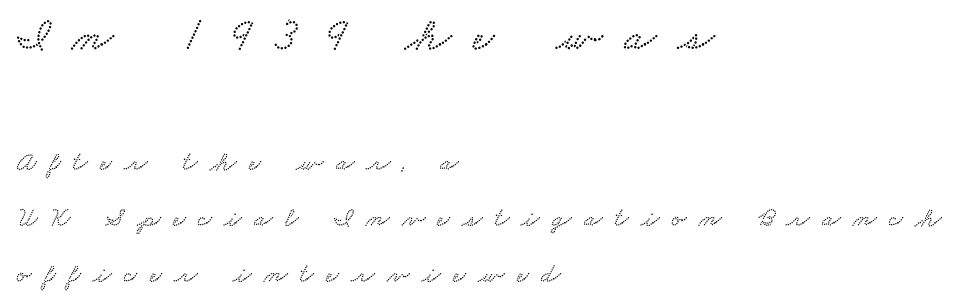
The image shows 47 px wide type; set left-aligned, loose line spacing (2.06x), unusually wide letter spacing (+0.46 em), not underlined; the first (top) block is 1.74x larger; low stroke contrast and a small x-height.
